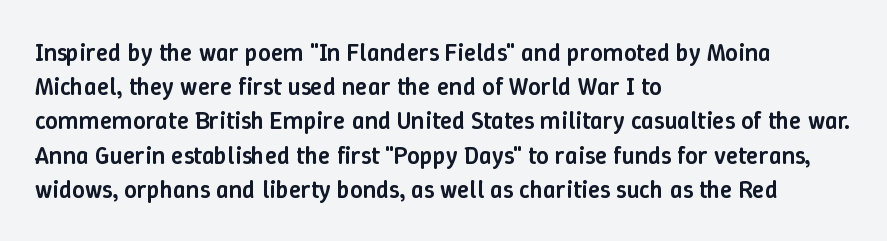
The image shows 25 px text type, upright; set left-aligned, normal line spacing (1.37x), normal letter spacing, not underlined.
